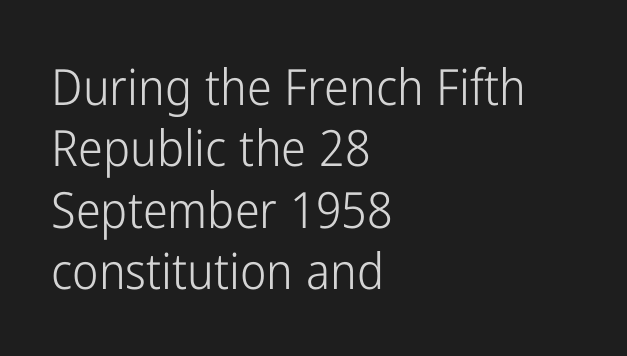
Q: Is the text bold? A: No.
Q: Is the text italic (slanted)? A: No, it is upright.
Q: Is the typeface a serif or a sans-serif typeface? A: Sans-serif.
Q: Is the text underlined? A: No.
Q: How is the paragraph aligned? A: Left-aligned.
Q: Is the spacing between letters normal or unusually wide? A: Normal.
Q: Width (condensed, normal, or wide)? A: Condensed.
Q: Stroke contrast? A: Low.
Q: x-height? A: Medium.
Q: Monospaced? A: No.
